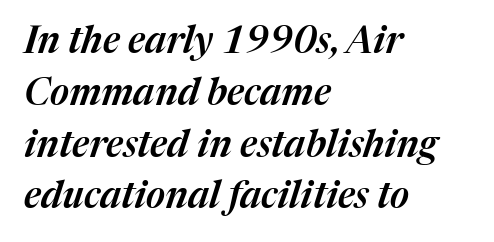
{"italic": "yes", "lean": "right", "slant_degrees": 17, "width": "normal", "stroke_contrast": "medium", "x_height": "medium", "monospaced": "no", "underline": "no", "align": "left", "line_spacing": "normal", "line_spacing_ratio": 1.4, "letter_spacing": "normal", "letter_spacing_em": 0.0, "glyph_px": 37}
